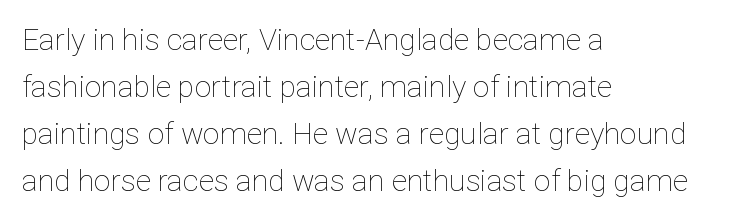
The typesetting does not lean heavy: it is not bold. Spacing verdict: proportional, widths tailored to each character. Italic? Not at all — the glyphs are vertical. These lines are set flush left with a ragged right edge. Students, observe: this is what conventionally led text looks like. Look at the tracking — it's just the regular setting, nothing added.
